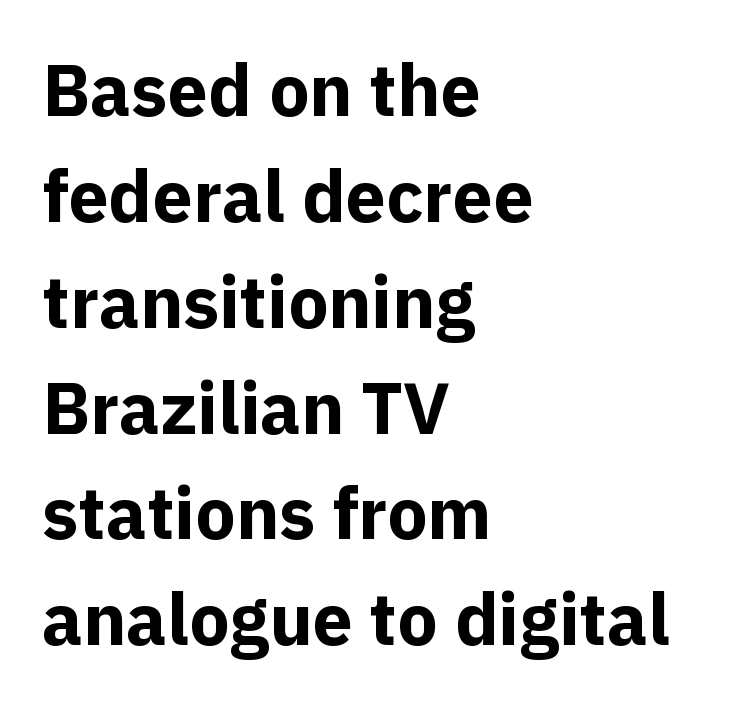
Q: Is the text bold? A: Yes.
Q: Is the text italic (slanted)? A: No, it is upright.
Q: Is the typeface a serif or a sans-serif typeface? A: Sans-serif.
Q: Is the text underlined? A: No.
Q: How is the paragraph aligned? A: Left-aligned.
Q: Is the spacing between letters normal or unusually wide? A: Normal.
Q: Is the spacing between lines tight, normal or loose? A: Normal.
Q: Width (condensed, normal, or wide)? A: Normal.
Q: x-height? A: Medium.
Q: Monospaced? A: No.
